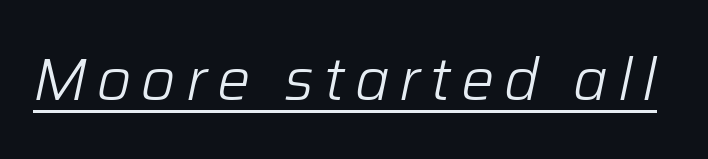
Q: Is the text bold? A: No.
Q: Is the text italic (slanted)? A: Yes, it leans right by about 12 degrees.
Q: Is the text underlined? A: Yes.
Q: Width (condensed, normal, or wide)? A: Normal.
Q: Stroke contrast? A: Low.
Q: x-height? A: Medium.
Q: Monospaced? A: No.
